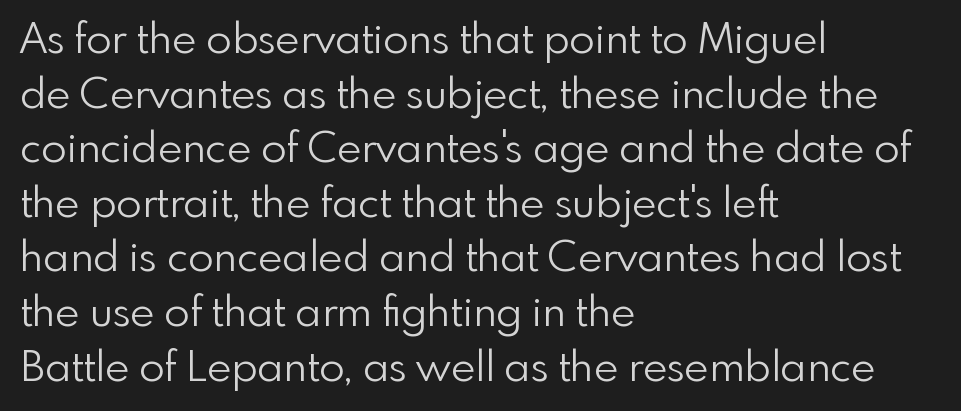
The image shows 42 px light sans-serif type, upright; set left-aligned, normal line spacing (1.3x), normal letter spacing, not underlined; low stroke contrast and a small x-height.
